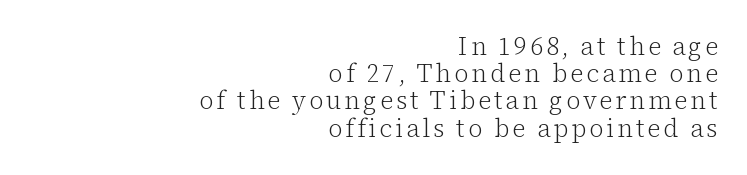
Q: Is the text bold? A: No.
Q: Is the text italic (slanted)? A: No, it is upright.
Q: Is the text underlined? A: No.
Q: How is the paragraph aligned? A: Right-aligned.
Q: Is the spacing between lines tight, normal or loose? A: Tight.
